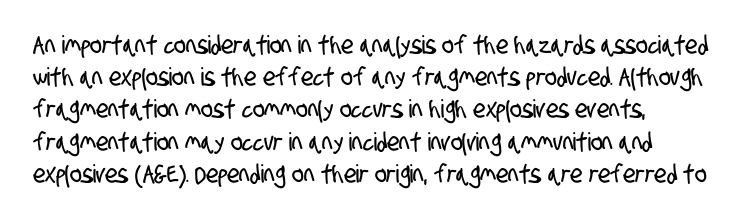
The image shows 25 px text type; set left-aligned, normal line spacing (1.29x), normal letter spacing, not underlined.
